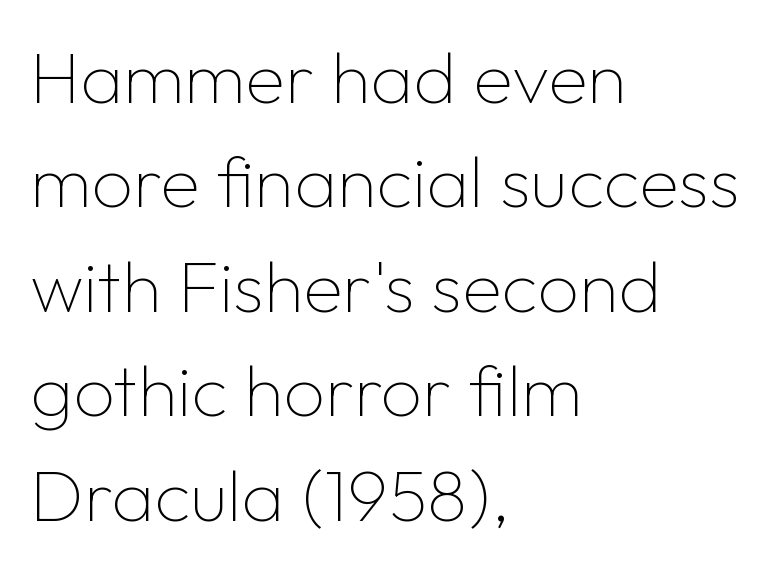
The image shows 73 px thin sans-serif type, upright; set left-aligned, normal line spacing (1.43x), normal letter spacing, not underlined; low stroke contrast and a medium x-height.
